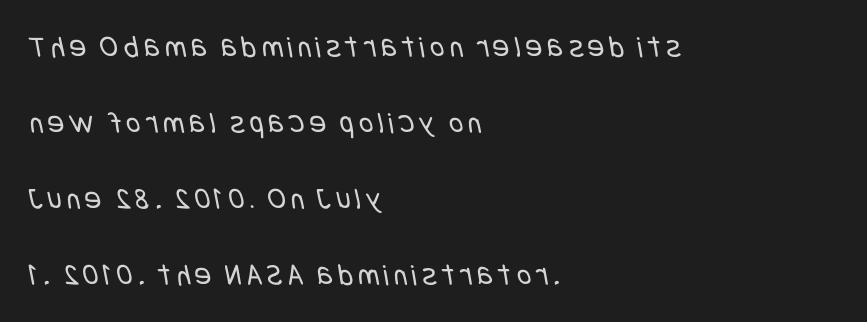
Decoration check: the copy has no underline. A typesetter would label this face a sans. Vertical stems look standard width or narrower in stroke. Reading down the block, your eye returns to a fixed left position each line. Does the leading feel generous? Absolutely, it's lavish.
